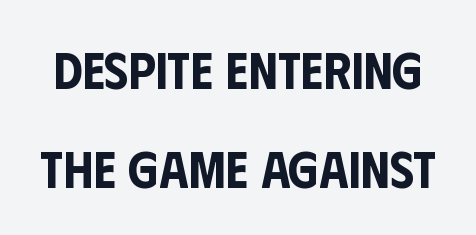
The image shows 52 px condensed sans-serif type, upright; set loose line spacing (1.91x), normal letter spacing, not underlined; low stroke contrast and a large x-height.
